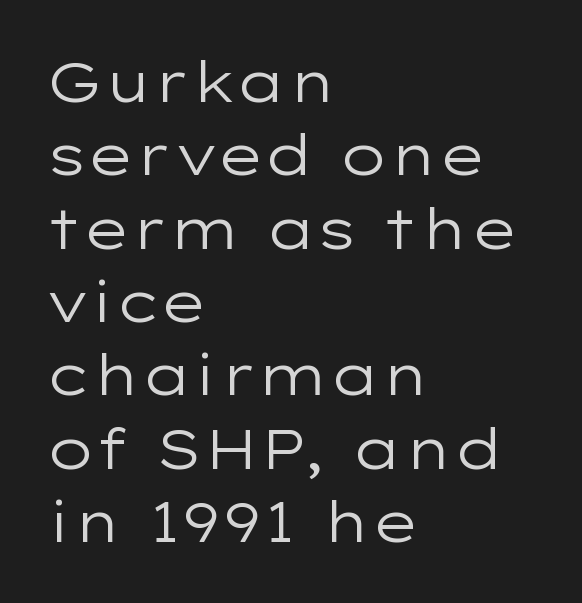
This is the regular roman posture of the typeface. The face used here is proportionally spaced, like ordinary book or web type. Unbolded letterforms with no extra heft. The leading is moderate, giving the passage an even texture. Caption: multi-line text, flush left, ragged right. Honestly, there is no underline to notice here at all.
